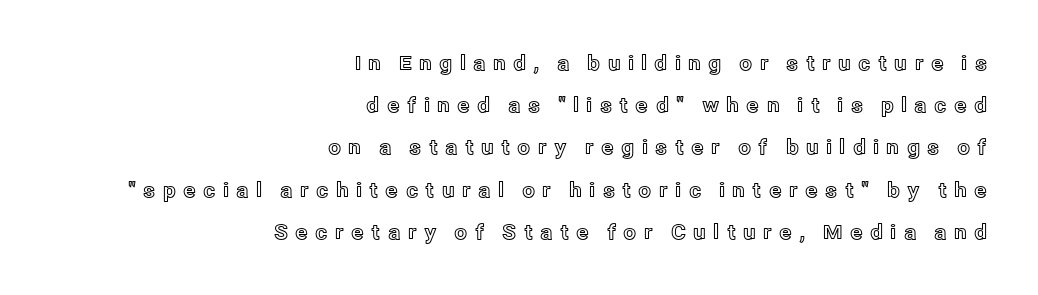
Q: Is the text italic (slanted)? A: No, it is upright.
Q: Is the text underlined? A: No.
Q: How is the paragraph aligned? A: Right-aligned.
Q: Is the spacing between letters normal or unusually wide? A: Unusually wide.
Q: Is the spacing between lines tight, normal or loose? A: Loose.
